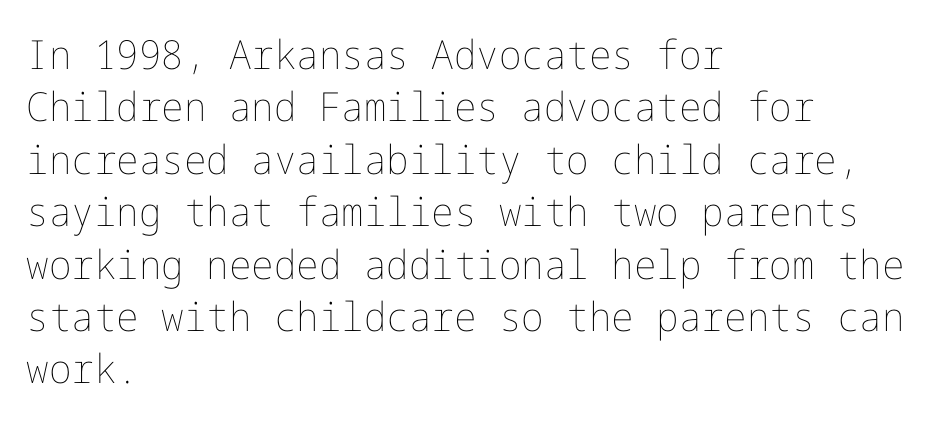
Q: Is the text bold? A: No.
Q: Is the text italic (slanted)? A: No, it is upright.
Q: Is the text underlined? A: No.
Q: How is the paragraph aligned? A: Left-aligned.
Q: Is the spacing between letters normal or unusually wide? A: Normal.
Q: Is the spacing between lines tight, normal or loose? A: Normal.
Q: Width (condensed, normal, or wide)? A: Normal.
Q: Stroke contrast? A: Low.
Q: x-height? A: Medium.
